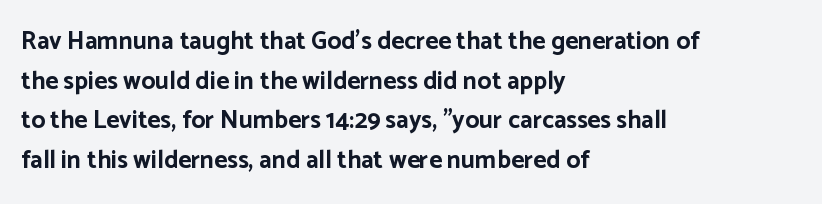
Q: Is the text bold? A: Yes.
Q: Is the text italic (slanted)? A: No, it is upright.
Q: Is the text underlined? A: No.
Q: How is the paragraph aligned? A: Left-aligned.
Q: Is the spacing between letters normal or unusually wide? A: Normal.
Q: Is the spacing between lines tight, normal or loose? A: Normal.
